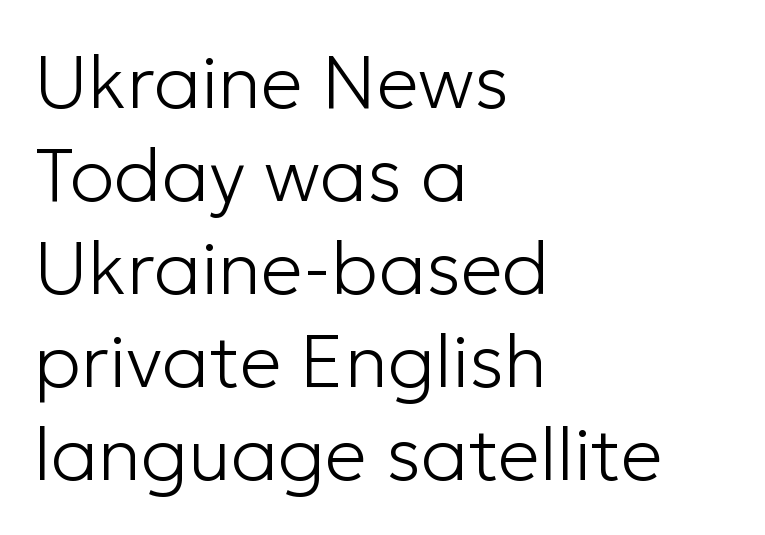
The passage shown is typeset with a sans-serif family. The type is set solid horizontally, with unmodified tracking. Stem width sits at or under what a default text font uses. These lines are set flush left with a ragged right edge.
